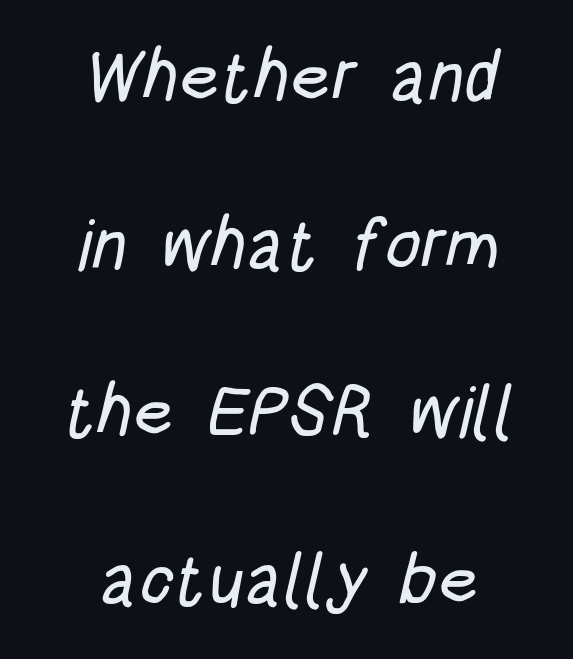
How are the letters spaced? Ordinarily, with no added tracking. One-word summary of the alignment: center. The rendering uses natural spacing where letterforms have individual widths. The rendering uses a large line-height, opening up the rows. Unmarked baselines from the first word to the last.
